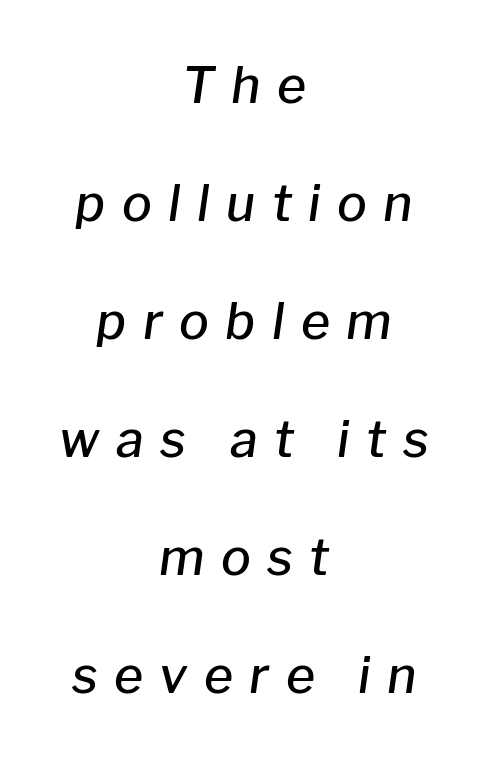
{"italic": "yes", "lean": "right", "slant_degrees": 8, "bold": "semi", "weight": "semibold", "width": "normal", "stroke_contrast": "low", "x_height": "medium", "monospaced": "no", "underline": "no", "align": "center", "line_spacing": "loose", "line_spacing_ratio": 2.36, "letter_spacing": "wide", "letter_spacing_em": 0.33, "glyph_px": 50}
